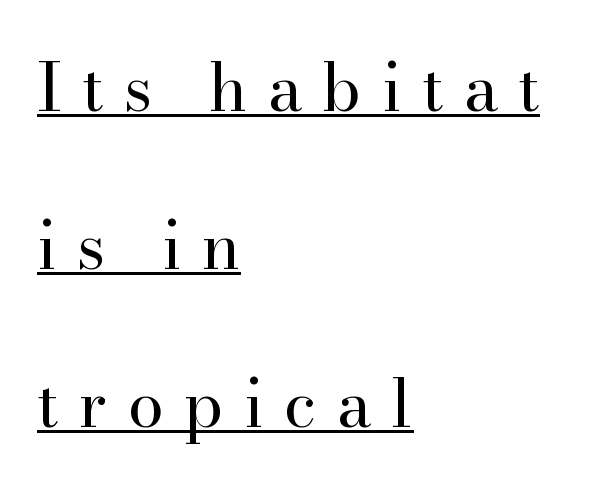
The image shows 65 px regular-weight serif type, upright; set left-aligned, loose line spacing (2.43x), unusually wide letter spacing (+0.31 em), underlined; high stroke contrast and a small x-height.
